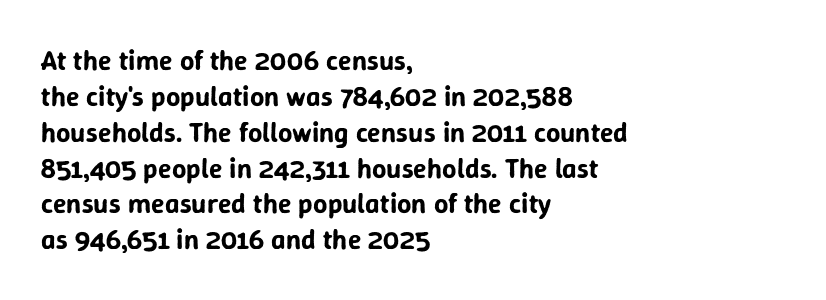
Q: Is the text italic (slanted)? A: No, it is upright.
Q: Is the typeface a serif or a sans-serif typeface? A: Sans-serif.
Q: Is the text underlined? A: No.
Q: How is the paragraph aligned? A: Left-aligned.
Q: Is the spacing between letters normal or unusually wide? A: Normal.
Q: Is the spacing between lines tight, normal or loose? A: Normal.
Q: Width (condensed, normal, or wide)? A: Normal.
Q: Stroke contrast? A: Low.
Q: x-height? A: Medium.
Q: Monospaced? A: No.
